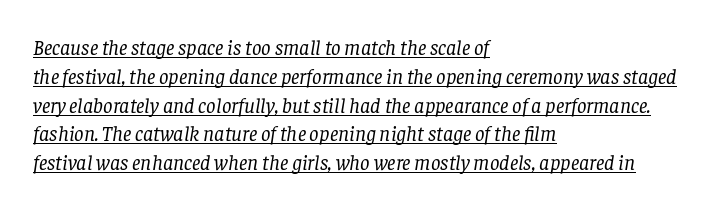
Quick note: interline space is typical. Characters are canted at an angle relative to the baseline's perpendicular. The typesetter chose a ragged-right arrangement here. Caption: standard tracking, unaltered. A light-to-regular cut is what we see here. A baseline rule has been typeset under these characters.
